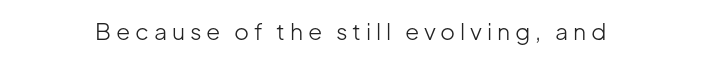
Q: Is the text bold? A: No.
Q: Is the text italic (slanted)? A: No, it is upright.
Q: Is the text underlined? A: No.
Q: Is the spacing between letters normal or unusually wide? A: Unusually wide.
